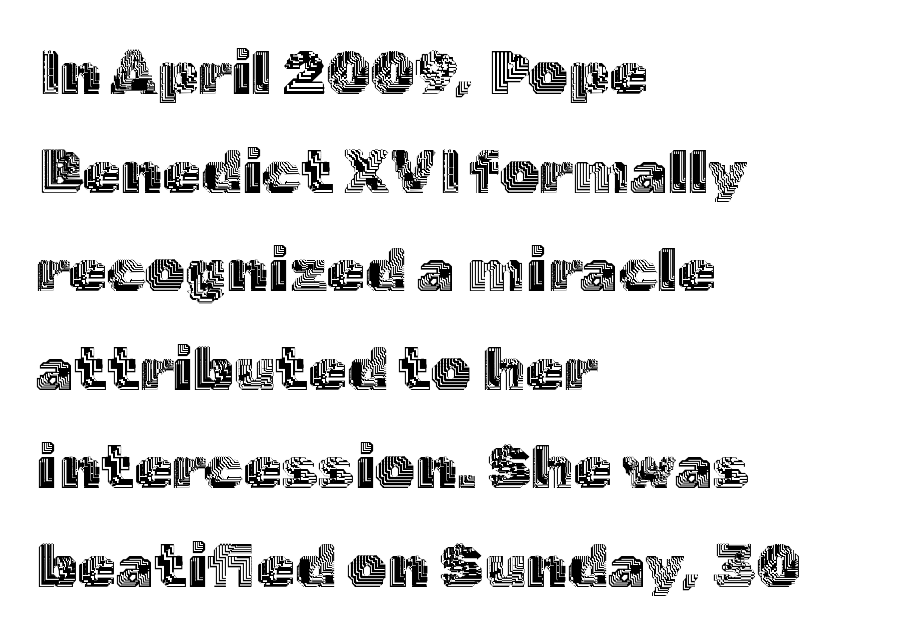
Characters remain perfectly vertical along every line. Tracking here is standard; glyphs follow each other at the usual distance. Nobody drew a line under any word here. The space between consecutive lines is moderate. You could not count columns in this text — the font is proportionally spaced. The rendering anchors every line to the left-hand side.
